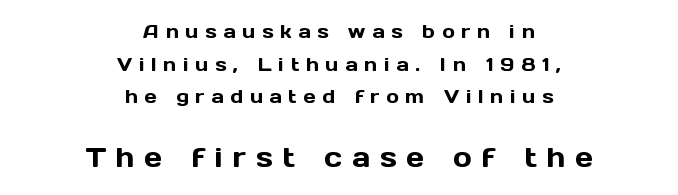
{"serif": "no", "italic": "no", "width": "normal", "x_height": "medium", "monospaced": "no", "underline": "no", "align": "center", "line_spacing_ratio": 1.72, "letter_spacing": "wide", "letter_spacing_em": 0.35, "larger_block": "second", "size_ratio": 1.47, "glyph_px": 28}
